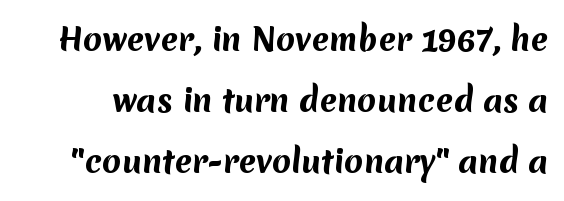
{"serif": "no", "bold": "yes", "weight": "bold", "width": "normal", "stroke_contrast": "medium", "x_height": "medium", "monospaced": "no", "underline": "no", "line_spacing": "loose", "line_spacing_ratio": 1.97, "letter_spacing": "normal", "letter_spacing_em": 0.0, "glyph_px": 31}
